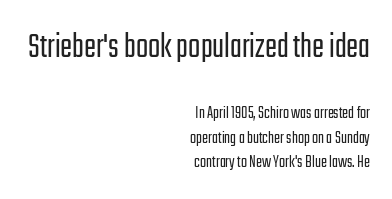
{"serif": "no", "italic": "no", "bold": "no", "weight": "light", "width": "condensed", "stroke_contrast": "low", "x_height": "medium", "monospaced": "no", "underline": "no", "align": "right", "line_spacing": "normal", "line_spacing_ratio": 1.37, "letter_spacing": "normal", "letter_spacing_em": 0.0, "larger_block": "first", "size_ratio": 2.0, "glyph_px": 36}
